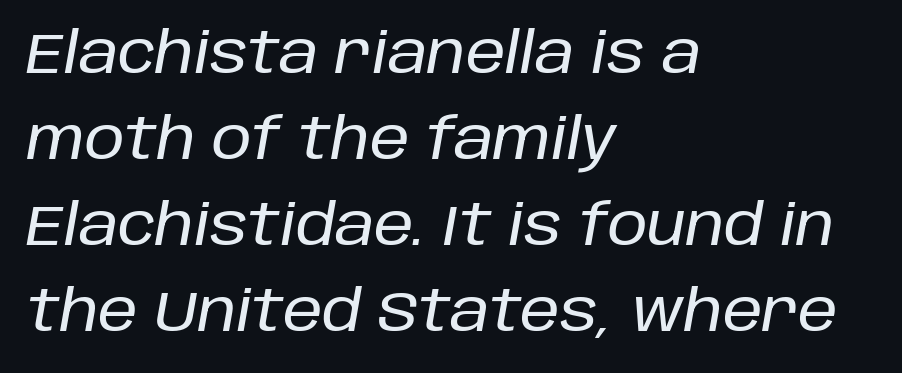
Q: Is the text italic (slanted)? A: Yes, it leans right by about 10 degrees.
Q: Is the text underlined? A: No.
Q: How is the paragraph aligned? A: Left-aligned.
Q: Is the spacing between letters normal or unusually wide? A: Normal.
Q: Is the spacing between lines tight, normal or loose? A: Normal.
Q: Width (condensed, normal, or wide)? A: Normal.
Q: Stroke contrast? A: Low.
Q: x-height? A: Large.
Q: Monospaced? A: No.
